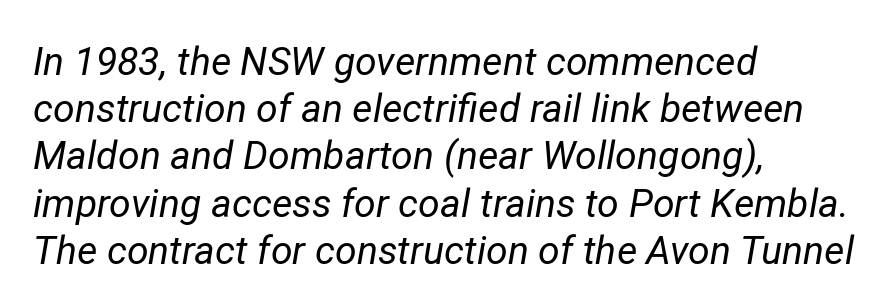
{"italic": "yes", "lean": "right", "slant_degrees": 12, "bold": "no", "weight": "regular", "width": "normal", "stroke_contrast": "low", "x_height": "medium", "monospaced": "no", "underline": "no", "align": "left", "line_spacing_ratio": 1.21, "letter_spacing": "normal", "letter_spacing_em": 0.0, "glyph_px": 39}
